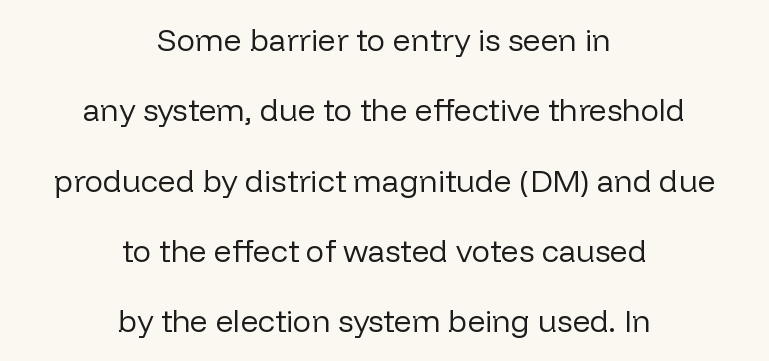
Q: Is the text bold? A: No.
Q: Is the text italic (slanted)? A: No, it is upright.
Q: Is the typeface a serif or a sans-serif typeface? A: Sans-serif.
Q: Is the text underlined? A: No.
Q: How is the paragraph aligned? A: Centered.
Q: Is the spacing between letters normal or unusually wide? A: Normal.
Q: Is the spacing between lines tight, normal or loose? A: Loose.
Q: Width (condensed, normal, or wide)? A: Normal.
Q: Stroke contrast? A: Low.
Q: x-height? A: Medium.
Q: Monospaced? A: No.
